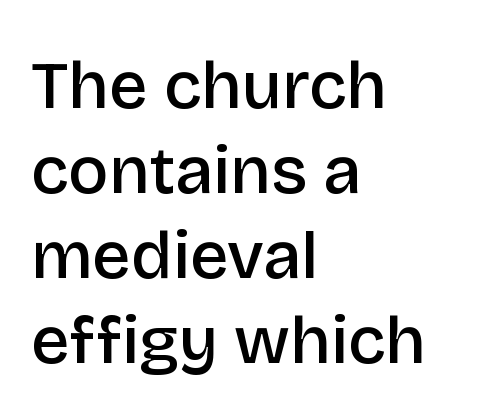
{"serif": "no", "italic": "no", "bold": "semi", "weight": "semibold", "width": "normal", "stroke_contrast": "low", "x_height": "large", "monospaced": "no", "underline": "no", "align": "left", "line_spacing": "normal", "line_spacing_ratio": 1.25, "letter_spacing": "normal", "letter_spacing_em": 0.0, "glyph_px": 68}
